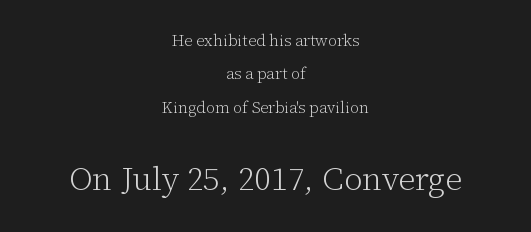
The image shows 33 px light serif type, upright; set centered, loose line spacing (2.08x), normal letter spacing, not underlined; the second (bottom) block is 2.06x larger; low stroke contrast and a medium x-height.
